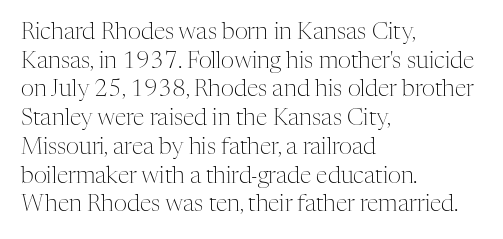
The lines sit at an ordinary, default distance from one another. The text block is weighted toward the left margin, trailing off unevenly rightward. Tracking value appears to be zero — textbook default spacing. Has an underline been added? It has not. Stroke mass is kept to a normal reading level or below.
